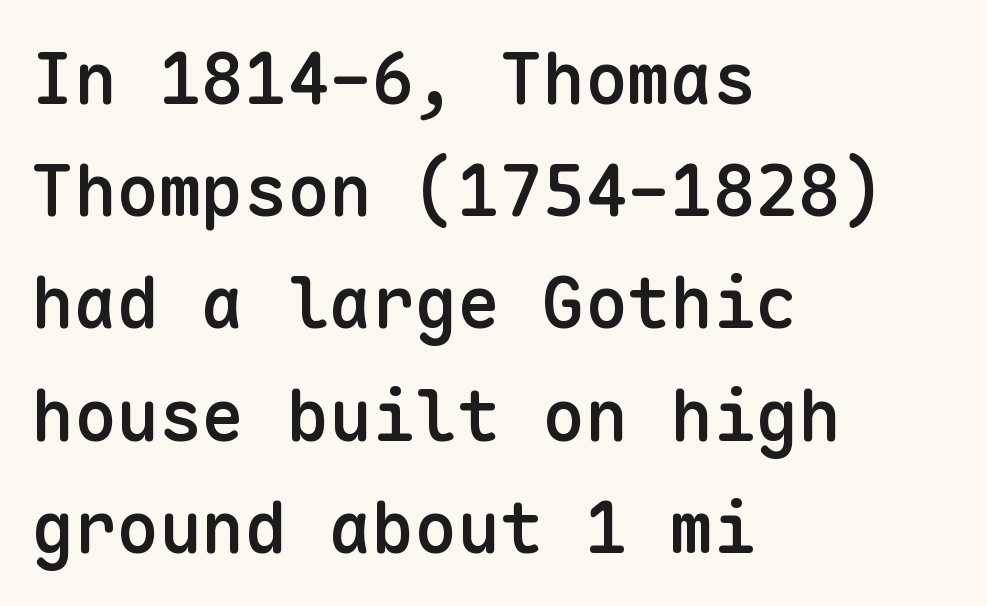
Q: Is the text bold? A: Semi-bold.
Q: Is the text italic (slanted)? A: No, it is upright.
Q: Is the typeface a serif or a sans-serif typeface? A: Sans-serif.
Q: Is the text underlined? A: No.
Q: How is the paragraph aligned? A: Left-aligned.
Q: Is the spacing between letters normal or unusually wide? A: Normal.
Q: Is the spacing between lines tight, normal or loose? A: Normal.
Q: Width (condensed, normal, or wide)? A: Normal.
Q: Stroke contrast? A: Low.
Q: x-height? A: Medium.
Q: Monospaced? A: Yes.
